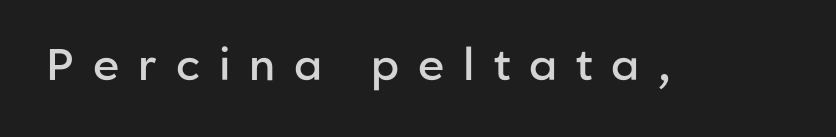
The image shows 44 px semibold sans-serif type, upright; set unusually wide letter spacing (+0.43 em), not underlined; low stroke contrast and a medium x-height.
